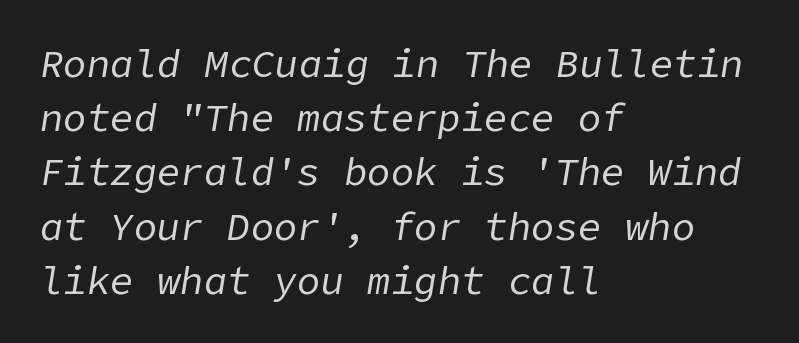
The image shows 39 px regular-weight type, italic (leaning right); set left-aligned, normal line spacing (1.39x), normal letter spacing, not underlined; low stroke contrast and a medium x-height.
